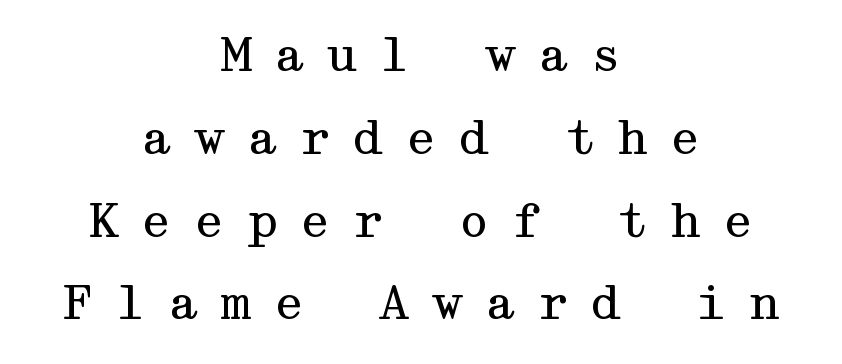
Every character sits straight up, as roman type does. Does the copy run flush right? No — it is centered line by line. Look at the bottom of the vertical strokes: they flare into serifs here. This rendering features lettering with no underline. The passage shown is not bold in any degree. Observe the wide spacing: letters keep a clear distance from each other.
